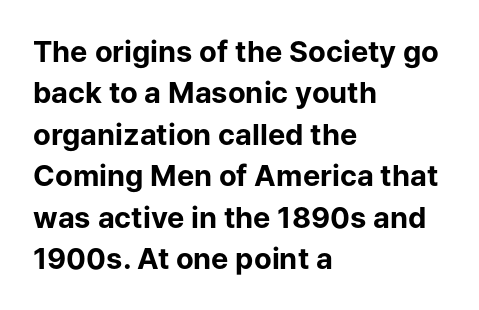
The image shows 29 px bold sans-serif type, upright; set left-aligned, normal line spacing (1.43x), normal letter spacing, not underlined; low stroke contrast and a medium x-height.
